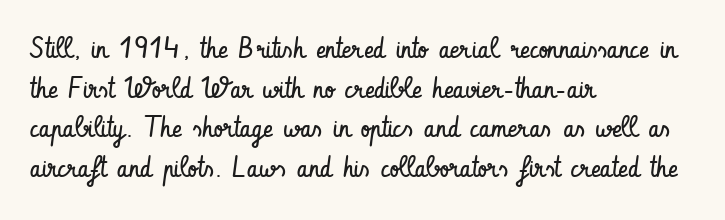
Q: Is the text bold? A: No.
Q: Is the text italic (slanted)? A: No, it is upright.
Q: Is the typeface a serif or a sans-serif typeface? A: Sans-serif.
Q: Is the text underlined? A: No.
Q: How is the paragraph aligned? A: Left-aligned.
Q: Is the spacing between letters normal or unusually wide? A: Normal.
Q: Is the spacing between lines tight, normal or loose? A: Normal.
Q: Width (condensed, normal, or wide)? A: Condensed.
Q: Stroke contrast? A: Low.
Q: x-height? A: Small.
Q: Monospaced? A: No.
